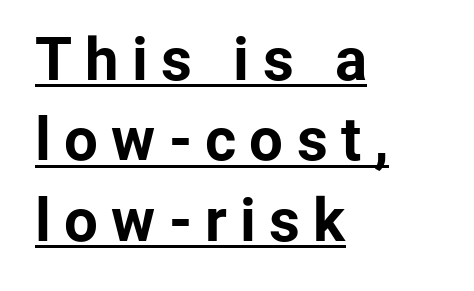
The rendering uses the underline text-decoration. Classification — sans serif. You could only call the tracking loose — the letters float apart. Posture: vertical. Varying glyph widths throughout — classic text-font behaviour. One glance says typical: line gaps are just what's usual.
